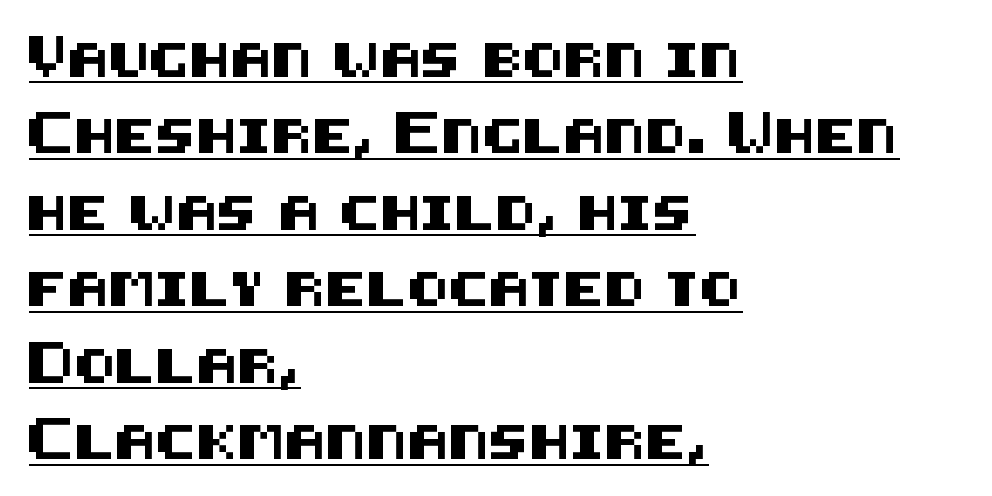
{"serif": "no", "italic": "no", "width": "normal", "stroke_contrast": "medium", "x_height": "large", "underline": "yes", "align": "left", "line_spacing": "loose", "line_spacing_ratio": 2.25, "letter_spacing": "normal", "letter_spacing_em": 0.0, "glyph_px": 34}
